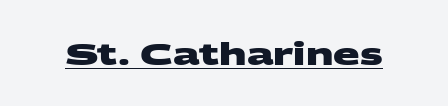
{"serif": "no", "bold": "yes", "weight": "heavy", "width": "wide", "stroke_contrast": "medium", "x_height": "large", "monospaced": "no", "underline": "yes", "letter_spacing": "normal", "letter_spacing_em": 0.0, "glyph_px": 31}
